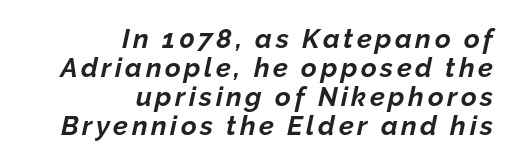
{"italic": "yes", "lean": "right", "slant_degrees": 12, "bold": "yes", "underline": "no", "align": "right", "line_spacing": "tight", "line_spacing_ratio": 1.08, "glyph_px": 27}
